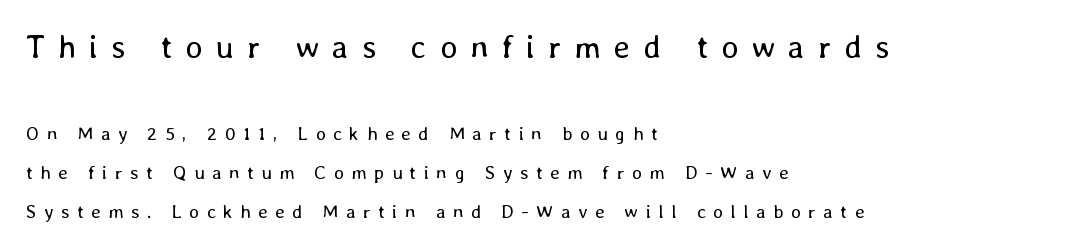
{"italic": "no", "bold": "no", "weight": "regular", "width": "normal", "stroke_contrast": "low", "x_height": "medium", "monospaced": "no", "underline": "no", "align": "left", "line_spacing": "loose", "line_spacing_ratio": 2.07, "letter_spacing": "wide", "letter_spacing_em": 0.39, "larger_block": "first", "size_ratio": 1.74, "glyph_px": 33}
